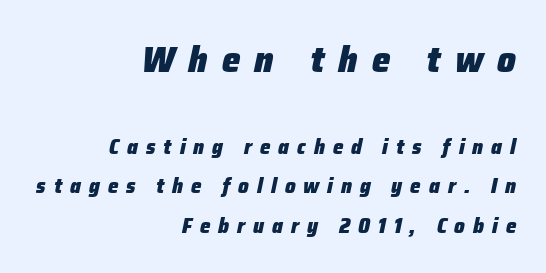
Think of a printed novel: that variable character pitch is what you see here. Inter-character spacing is expanded well beyond the font's built-in metrics. Character size in the leading block exceeds that of the trailing block. Type without underlining. Every row of glyphs terminates at an identical x-position on the right. Heft: maximum for text — a bold.
